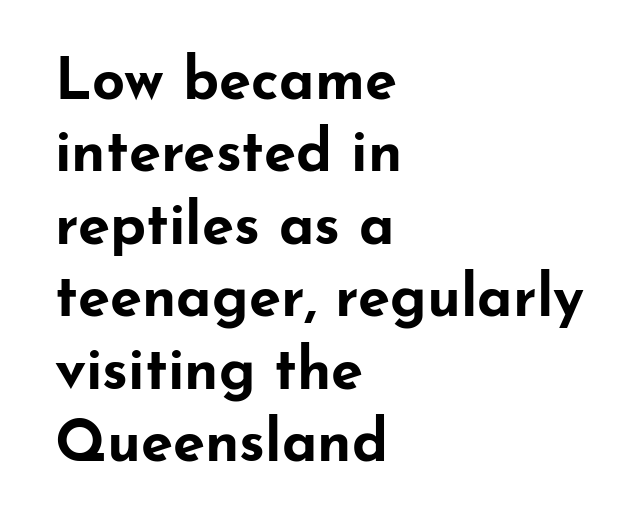
Q: Is the text bold? A: Yes.
Q: Is the text italic (slanted)? A: No, it is upright.
Q: Is the typeface a serif or a sans-serif typeface? A: Sans-serif.
Q: Is the text underlined? A: No.
Q: How is the paragraph aligned? A: Left-aligned.
Q: Is the spacing between letters normal or unusually wide? A: Normal.
Q: Is the spacing between lines tight, normal or loose? A: Normal.
Q: Width (condensed, normal, or wide)? A: Wide.
Q: Stroke contrast? A: Low.
Q: x-height? A: Small.
Q: Monospaced? A: No.
